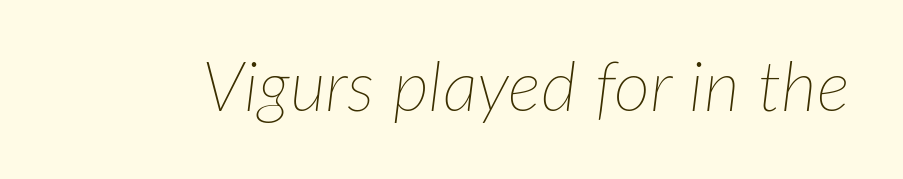
The image shows 70 px thin type, italic (leaning right); set normal letter spacing, not underlined; low stroke contrast and a medium x-height.
